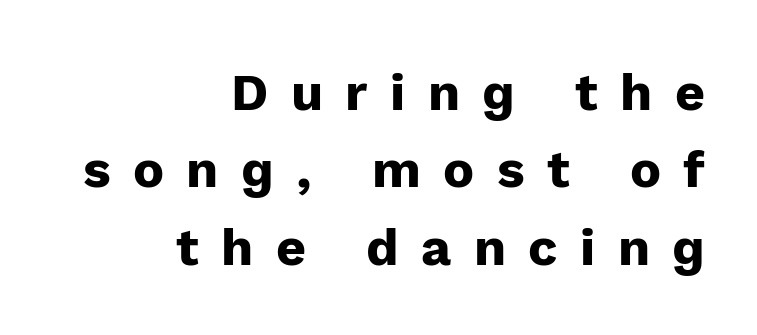
{"serif": "no", "italic": "no", "bold": "yes", "weight": "heavy", "width": "normal", "stroke_contrast": "low", "x_height": "medium", "monospaced": "no", "underline": "no", "align": "right", "line_spacing": "normal", "line_spacing_ratio": 1.49, "letter_spacing": "wide", "letter_spacing_em": 0.43, "glyph_px": 52}
